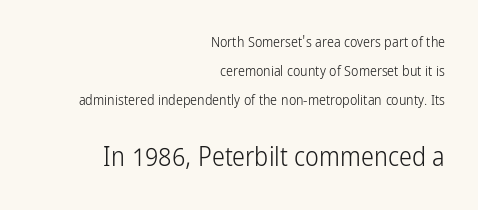
Q: Is the text bold? A: No.
Q: Is the text italic (slanted)? A: No, it is upright.
Q: Is the text underlined? A: No.
Q: How is the paragraph aligned? A: Right-aligned.
Q: Is the spacing between letters normal or unusually wide? A: Normal.
Q: Is the spacing between lines tight, normal or loose? A: Loose.
Q: Which block of text is set in a larger size, the first (top) or the second (bottom)? A: The second (bottom) one.
